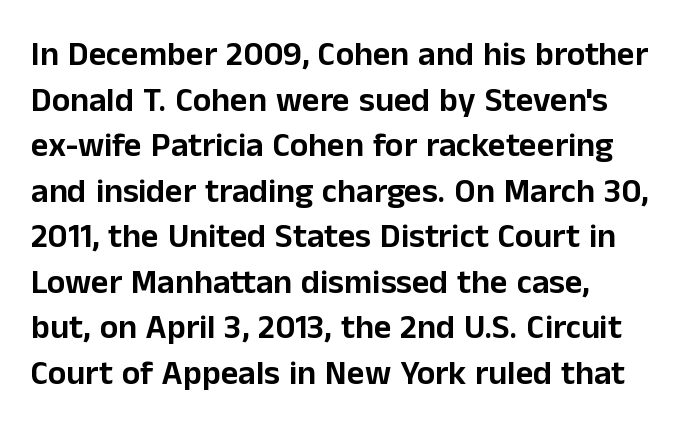
Q: Is the text italic (slanted)? A: No, it is upright.
Q: Is the typeface a serif or a sans-serif typeface? A: Sans-serif.
Q: Is the text underlined? A: No.
Q: Is the spacing between letters normal or unusually wide? A: Normal.
Q: Is the spacing between lines tight, normal or loose? A: Normal.
Q: Width (condensed, normal, or wide)? A: Normal.
Q: Stroke contrast? A: Low.
Q: x-height? A: Medium.
Q: Monospaced? A: No.
